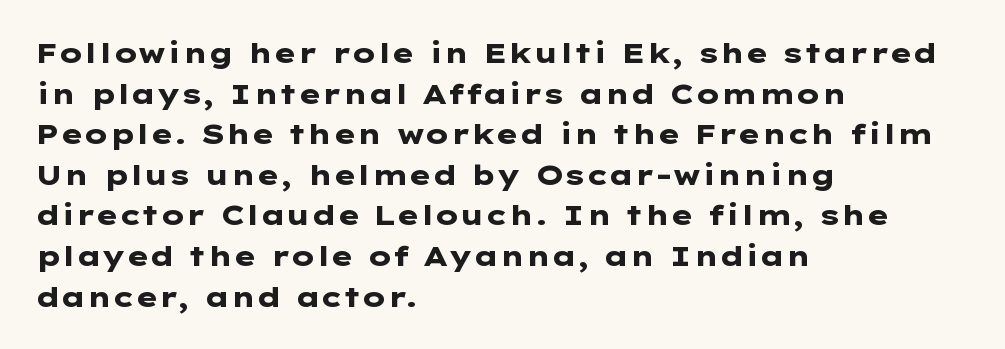
The image shows 28 px heavy, wide sans-serif type, upright; set left-aligned, normal line spacing (1.45x), normal letter spacing, not underlined; low stroke contrast and a medium x-height.
